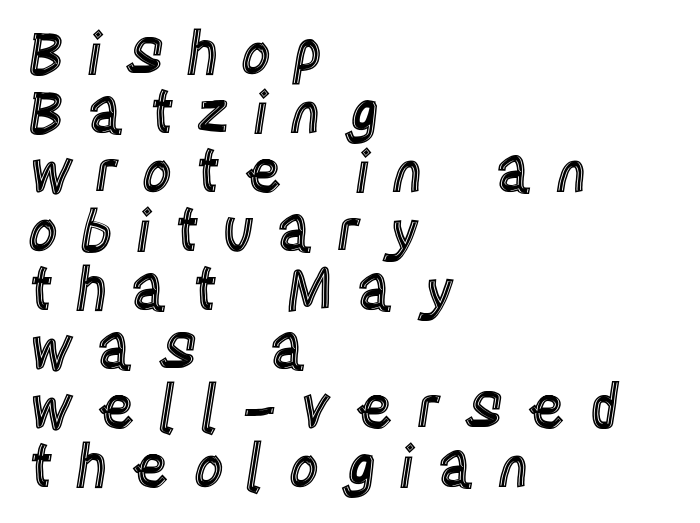
{"width": "condensed", "x_height": "large", "monospaced": "no", "underline": "no", "align": "left", "line_spacing": "tight", "line_spacing_ratio": 1.0, "letter_spacing": "wide", "letter_spacing_em": 0.37, "glyph_px": 59}
